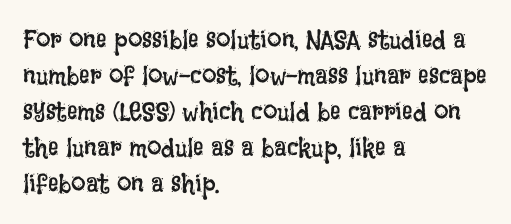
The image shows 26 px text type, upright; set left-aligned, normal line spacing (1.38x), normal letter spacing, not underlined.
